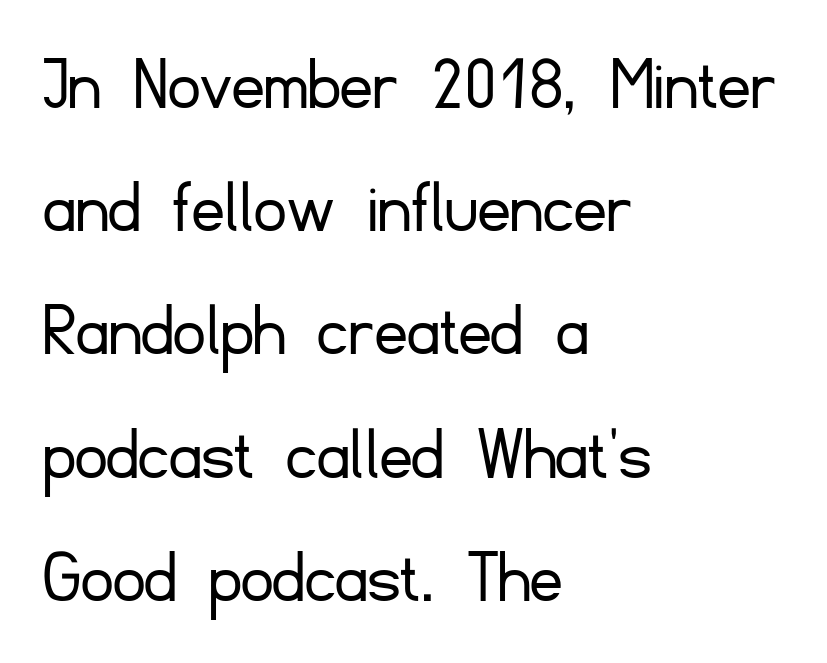
Counters stay open thanks to moderate or lighter strokes. Layout note: lines flush left. The type sits square on the baseline with zero lean. Look at the tracking — it's just the regular setting, nothing added. Normally led — the rows are evenly, conventionally spaced. These lines are composed in type without serifs.
